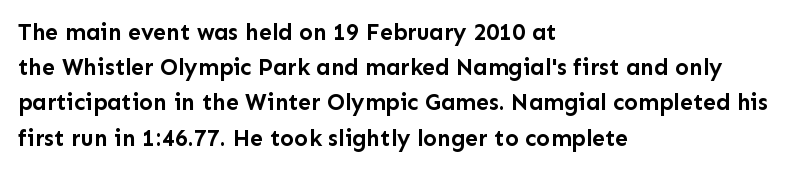
The image shows 23 px bold type, upright; set left-aligned, normal line spacing (1.53x), normal letter spacing, not underlined.
